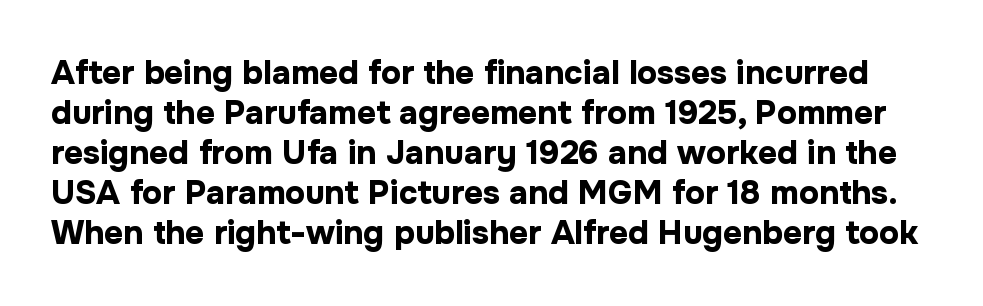
The image shows 33 px bold sans-serif type, upright; set line spacing 1.21x, normal letter spacing, not underlined; low stroke contrast and a medium x-height.
